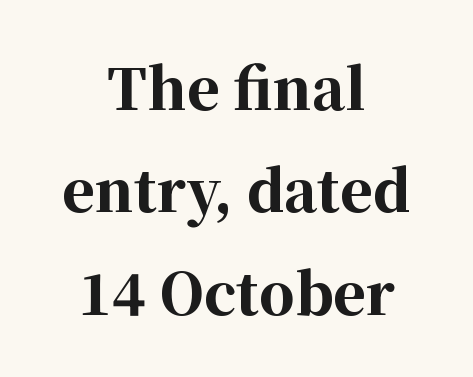
{"serif": "yes", "italic": "no", "bold": "yes", "weight": "bold", "width": "normal", "stroke_contrast": "high", "x_height": "medium", "monospaced": "no", "underline": "no", "align": "center", "line_spacing_ratio": 1.83, "letter_spacing": "normal", "letter_spacing_em": 0.0, "glyph_px": 56}
